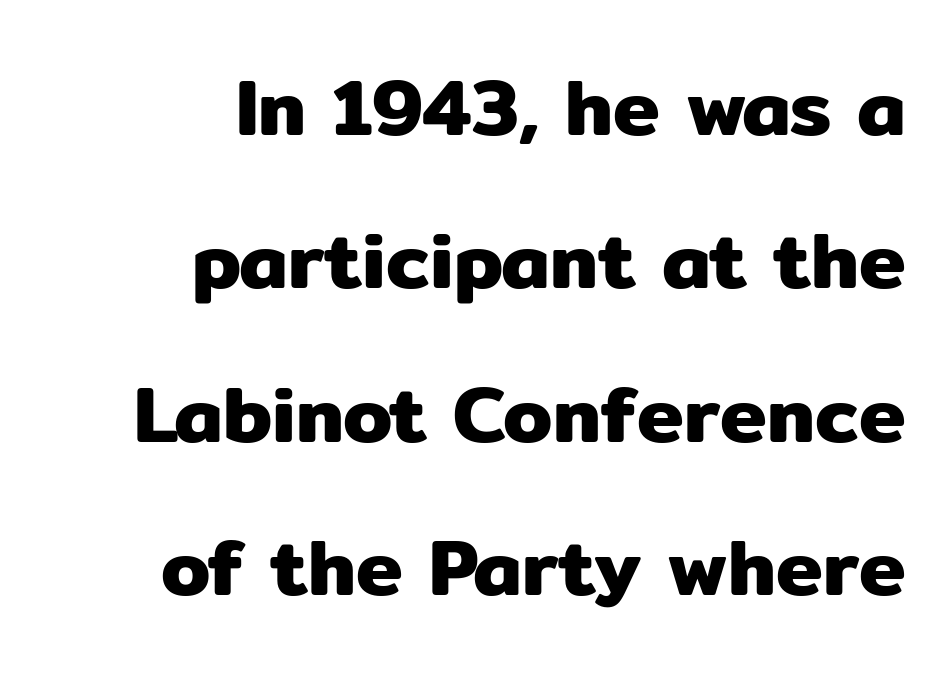
{"serif": "no", "italic": "no", "width": "normal", "stroke_contrast": "low", "x_height": "medium", "monospaced": "no", "underline": "no", "align": "right", "line_spacing": "loose", "line_spacing_ratio": 1.94, "letter_spacing": "normal", "letter_spacing_em": 0.0, "glyph_px": 79}
